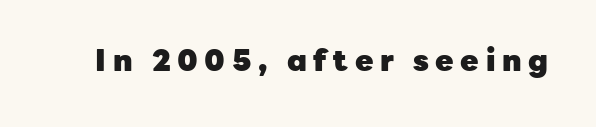
{"serif": "no", "italic": "no", "bold": "yes", "weight": "heavy", "width": "normal", "stroke_contrast": "low", "x_height": "medium", "monospaced": "no", "underline": "no", "letter_spacing": "wide", "letter_spacing_em": 0.22, "glyph_px": 30}
